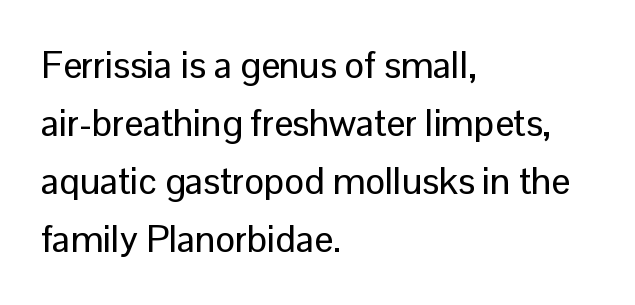
The image shows 37 px sans-serif type, upright; set left-aligned, normal line spacing (1.57x), normal letter spacing, not underlined; low stroke contrast and a medium x-height.
